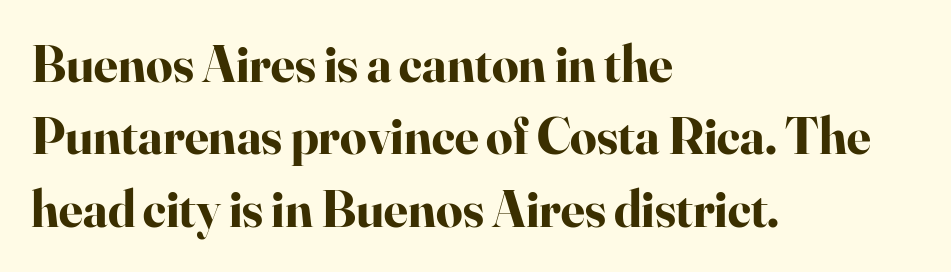
{"serif": "yes", "italic": "no", "bold": "yes", "weight": "bold", "width": "normal", "stroke_contrast": "high", "x_height": "small", "monospaced": "no", "underline": "no", "align": "left", "line_spacing": "normal", "line_spacing_ratio": 1.39, "letter_spacing": "normal", "letter_spacing_em": 0.0, "glyph_px": 52}
